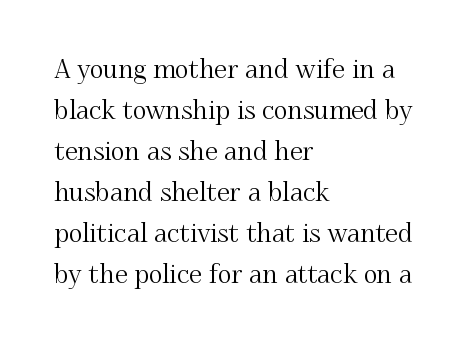
The image shows 26 px text type, upright; set left-aligned, normal line spacing (1.58x), normal letter spacing, not underlined.
